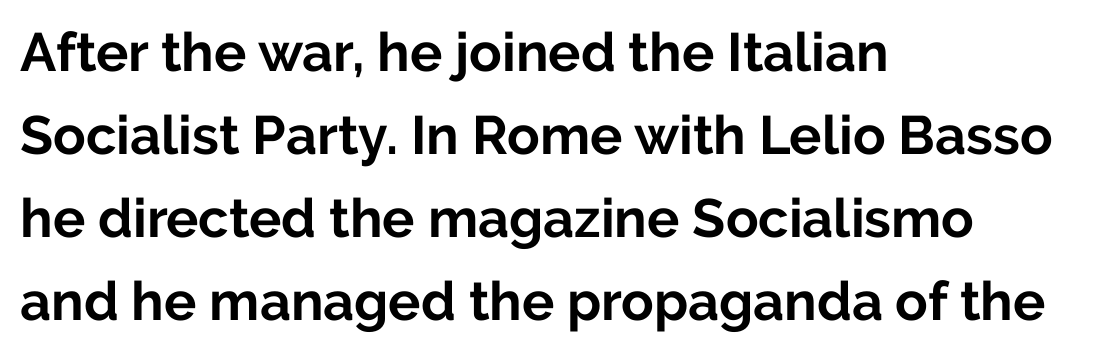
{"serif": "no", "italic": "no", "bold": "yes", "weight": "bold", "width": "normal", "stroke_contrast": "low", "x_height": "medium", "monospaced": "no", "underline": "no", "align": "left", "line_spacing": "normal", "line_spacing_ratio": 1.54, "letter_spacing": "normal", "letter_spacing_em": 0.0, "glyph_px": 54}
